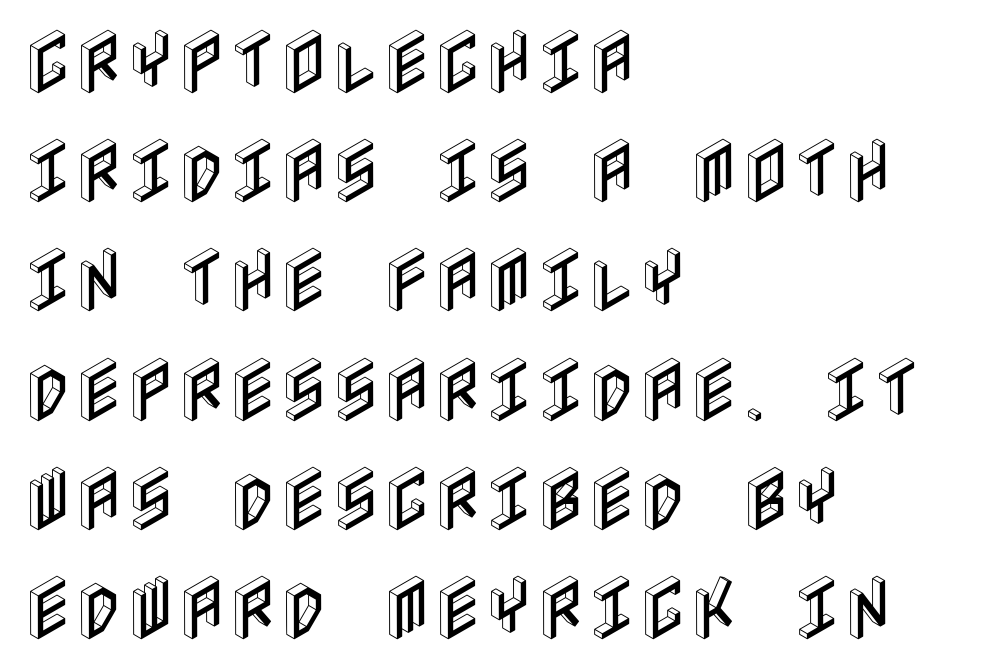
{"italic": "no", "width": "condensed", "x_height": "large", "underline": "no", "align": "left", "line_spacing": "normal", "line_spacing_ratio": 1.56, "letter_spacing": "normal", "letter_spacing_em": 0.0, "glyph_px": 70}
